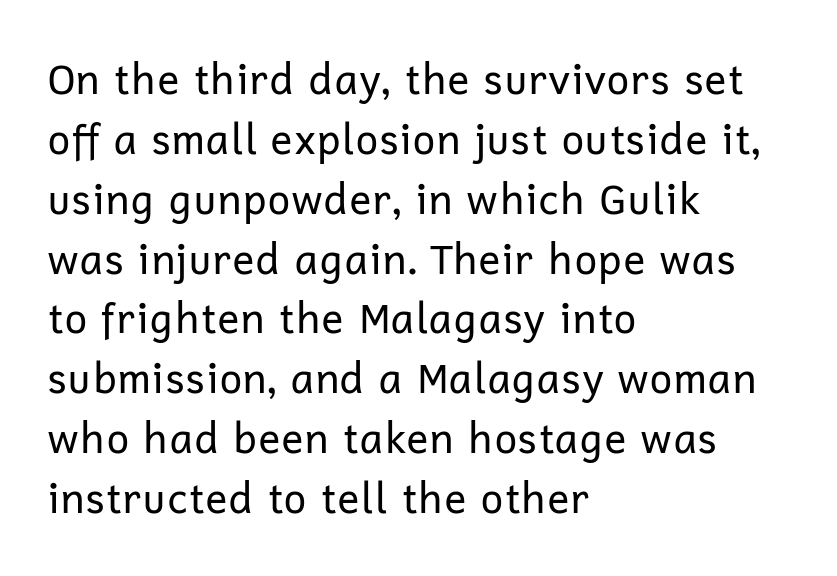
Q: Is the text bold? A: No.
Q: Is the text italic (slanted)? A: No, it is upright.
Q: Is the typeface a serif or a sans-serif typeface? A: Sans-serif.
Q: Is the text underlined? A: No.
Q: How is the paragraph aligned? A: Left-aligned.
Q: Is the spacing between letters normal or unusually wide? A: Normal.
Q: Is the spacing between lines tight, normal or loose? A: Normal.
Q: Width (condensed, normal, or wide)? A: Normal.
Q: Stroke contrast? A: Low.
Q: x-height? A: Medium.
Q: Monospaced? A: No.
